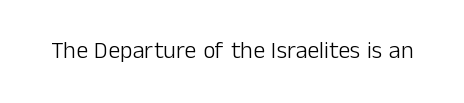
Q: Is the text bold? A: No.
Q: Is the text italic (slanted)? A: No, it is upright.
Q: Is the text underlined? A: No.
Q: Is the spacing between letters normal or unusually wide? A: Normal.
